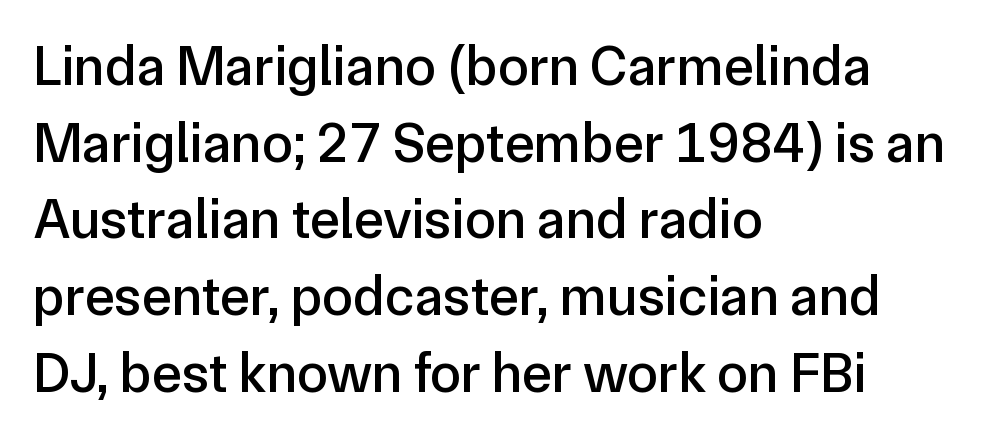
Horizontal bands of white between lines are of average thickness. Proportional: the letters do not fall into vertical columns. You can tell it's not italic because the verticals are truly vertical. Horizontally, the lines are justified to the leading edge only.
